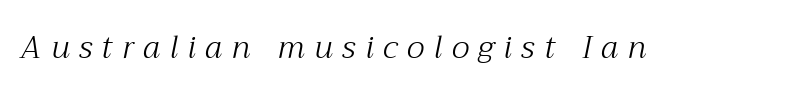
The image shows 31 px light serif type, italic (leaning right); set unusually wide letter spacing (+0.31 em), not underlined; medium stroke contrast and a medium x-height.
